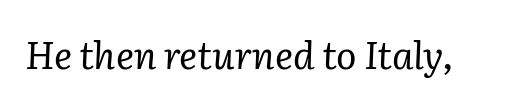
Q: Is the text bold? A: No.
Q: Is the text italic (slanted)? A: Yes, it leans right by about 2 degrees.
Q: Is the typeface a serif or a sans-serif typeface? A: Serif.
Q: Is the text underlined? A: No.
Q: Is the spacing between letters normal or unusually wide? A: Normal.
Q: Width (condensed, normal, or wide)? A: Normal.
Q: Stroke contrast? A: Low.
Q: x-height? A: Medium.
Q: Monospaced? A: No.
